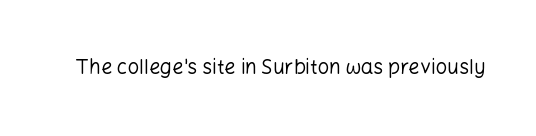
The image shows 20 px text type, upright; set normal letter spacing, not underlined.
